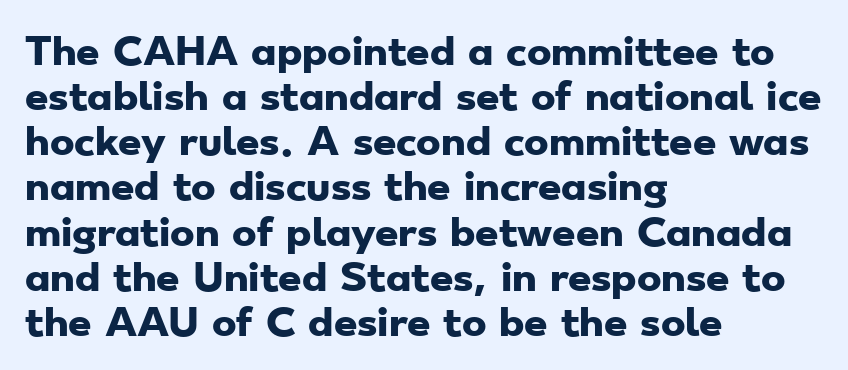
The image shows 37 px heavy, wide sans-serif type; set left-aligned, line spacing 1.22x, normal letter spacing, not underlined; low stroke contrast and a small x-height.
